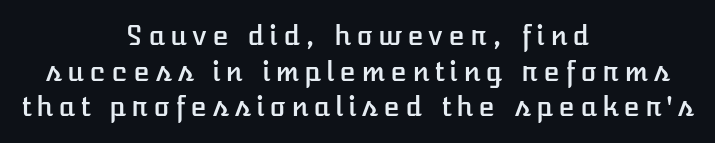
The image shows 27 px text type, upright; set centered, normal line spacing (1.32x), not underlined.
